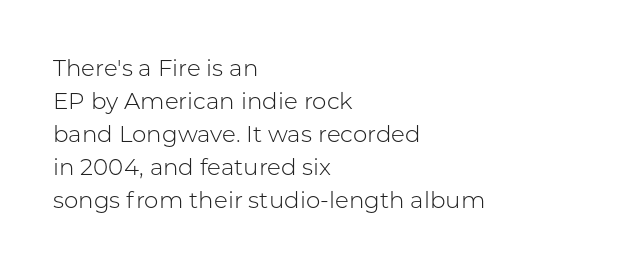
Q: Is the text bold? A: No.
Q: Is the text italic (slanted)? A: No, it is upright.
Q: Is the text underlined? A: No.
Q: How is the paragraph aligned? A: Left-aligned.
Q: Is the spacing between letters normal or unusually wide? A: Normal.
Q: Is the spacing between lines tight, normal or loose? A: Normal.
